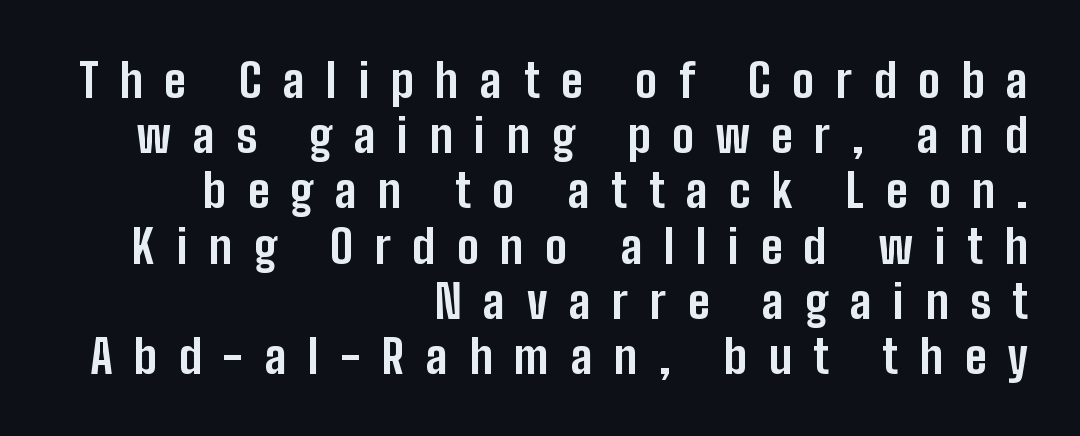
{"serif": "no", "italic": "no", "bold": "yes", "weight": "bold", "width": "condensed", "stroke_contrast": "low", "x_height": "medium", "monospaced": "no", "underline": "no", "align": "right", "line_spacing_ratio": 1.2, "letter_spacing": "wide", "letter_spacing_em": 0.47, "glyph_px": 46}
